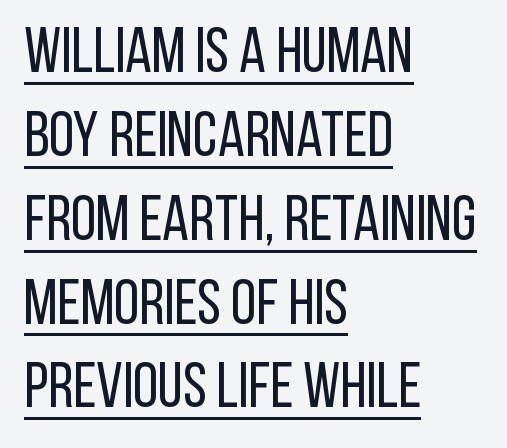
The lettering holds an erect, upright posture throughout. Does a line run under the words? Yes, clearly. Horizontal alignment here is leftward, the default for most running prose. The space between consecutive lines is moderate. Honestly, the letter spacing is just normal — you wouldn't notice it.
